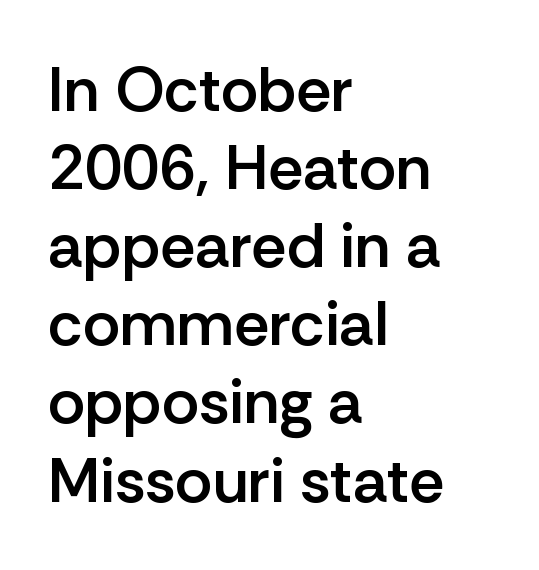
Q: Is the text bold? A: Semi-bold.
Q: Is the text italic (slanted)? A: No, it is upright.
Q: Is the typeface a serif or a sans-serif typeface? A: Sans-serif.
Q: Is the text underlined? A: No.
Q: How is the paragraph aligned? A: Left-aligned.
Q: Is the spacing between letters normal or unusually wide? A: Normal.
Q: Width (condensed, normal, or wide)? A: Normal.
Q: Stroke contrast? A: Low.
Q: x-height? A: Medium.
Q: Monospaced? A: No.
